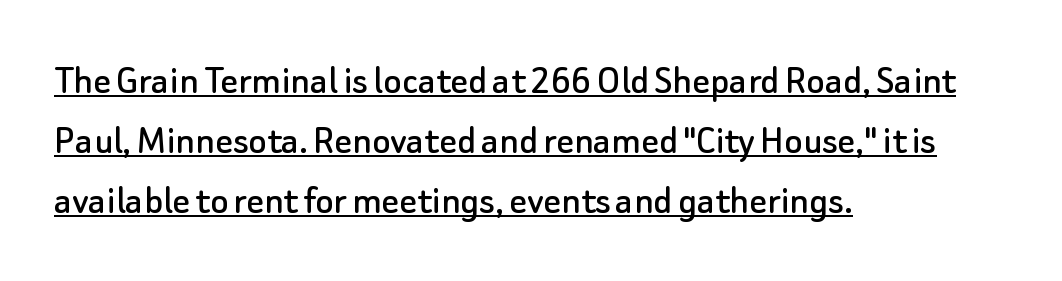
Q: Is the text italic (slanted)? A: No, it is upright.
Q: Is the typeface a serif or a sans-serif typeface? A: Sans-serif.
Q: Is the text underlined? A: Yes.
Q: How is the paragraph aligned? A: Left-aligned.
Q: Is the spacing between letters normal or unusually wide? A: Normal.
Q: Is the spacing between lines tight, normal or loose? A: Normal.
Q: Width (condensed, normal, or wide)? A: Normal.
Q: Stroke contrast? A: Low.
Q: x-height? A: Small.
Q: Monospaced? A: No.
